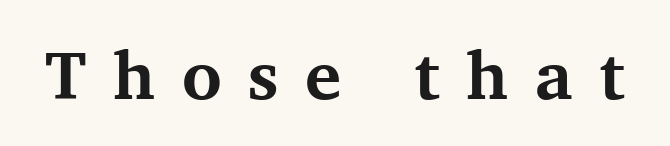
Has an underline been added? It has not. Caption: expanded tracking, letters set apart. The specimen reads as upright at a glance. A dark, heavy texture on the line: the type is bold. Do the characters align in a grid? No, the font is proportional.
